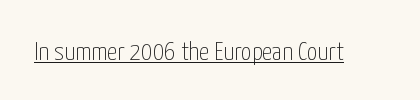
The image shows 26 px text type, upright; set normal letter spacing, underlined.
